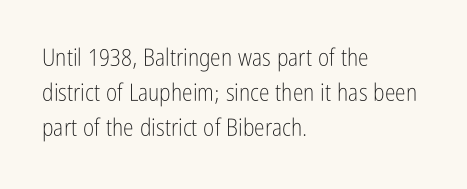
Q: Is the text bold? A: No.
Q: Is the text italic (slanted)? A: No, it is upright.
Q: Is the text underlined? A: No.
Q: How is the paragraph aligned? A: Left-aligned.
Q: Is the spacing between letters normal or unusually wide? A: Normal.
Q: Is the spacing between lines tight, normal or loose? A: Normal.
